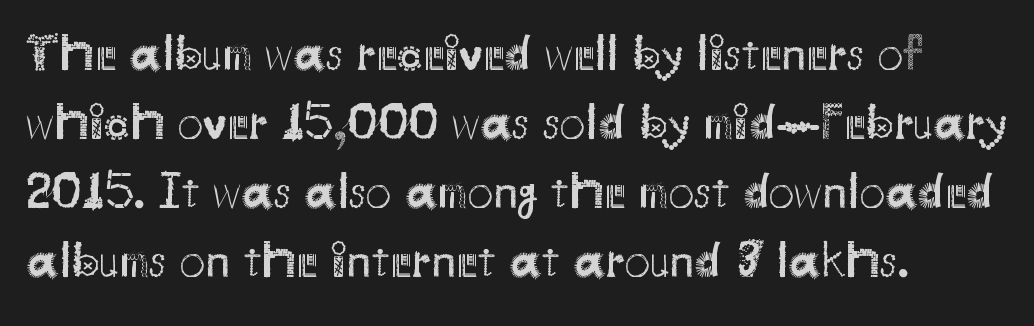
The gap between lines stays unmarked. Summary of vertical rhythm: regular, with standard interline spacing. Is this a heavy cut? Hardly; it is regular or lighter. A typesetter would call this proportional, since set widths differ per character.
